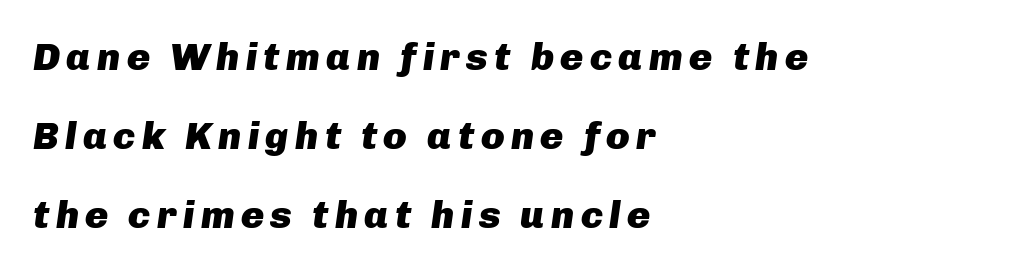
Leftover space on each line is placed entirely after the last word. Rows of type keep a wide berth in the vertical direction. Quick note: italic. Looks like regular typesetting: each glyph gets only the width it needs. Look at the stroke-to-counter ratio: heavy, a bold. Type without underlining.
